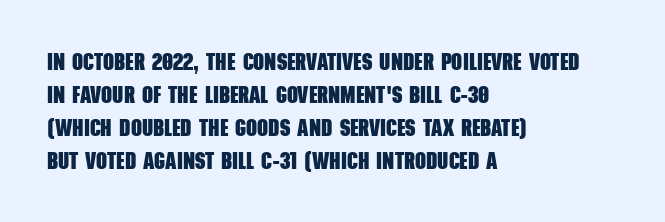
Short note: letters normally spaced. Interline gaps are of average width in this sample. Weight check: bold — yes, fully. Descenders are the only things crossing below the line.
